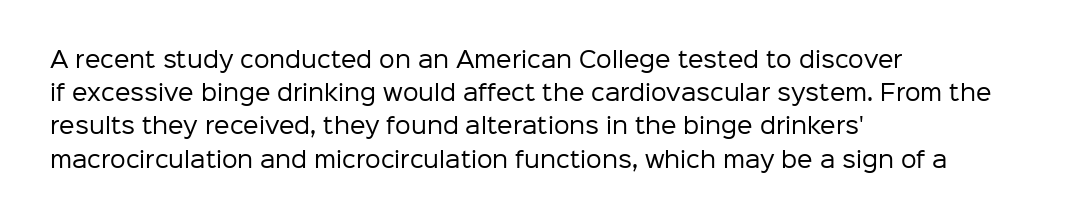
Tall strokes in this sample are plumb rather than angled. Weight: regular or lighter. Tracking value appears to be zero — textbook default spacing. The passage shown stacks its lines at a standard gap. The lines in this sample share a left origin and differ only in where they stop. Anything drawn beneath the words? Only blank space.
